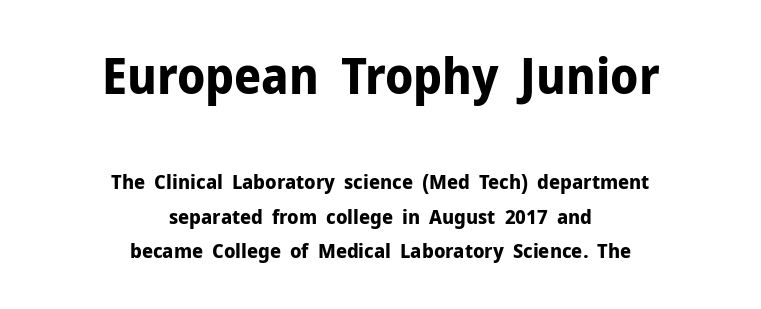
The earlier block is typeset at a bigger size than the later block. Bold? Absolutely — the strokes are thick and heavy. The lines are quadded center. A typesetter would call this proportional, since set widths differ per character. A typesetter would call this zero additional tracking.
